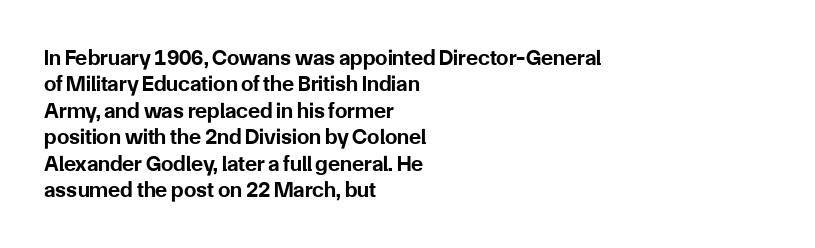
Stroke thickness is high; the sample reads as a true bold. Underline: absent. The horizontal fit of the characters is conventional and even. Do the letters lean? They stand straight. Horizontal alignment here is leftward, the default for most running prose.
